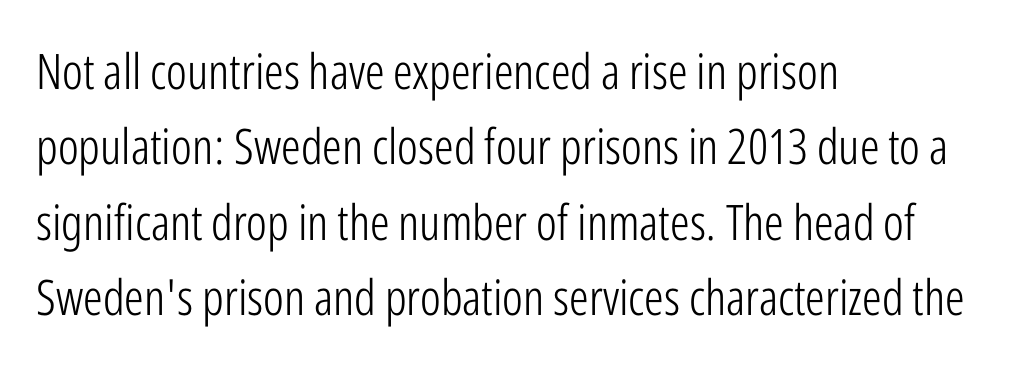
The image shows 49 px light, condensed sans-serif type, upright; set left-aligned, normal line spacing (1.54x), normal letter spacing, not underlined; low stroke contrast and a medium x-height.
